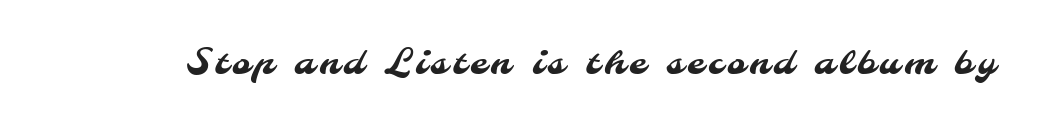
Q: Is the typeface a serif or a sans-serif typeface? A: Sans-serif.
Q: Is the text underlined? A: No.
Q: Width (condensed, normal, or wide)? A: Normal.
Q: Stroke contrast? A: Medium.
Q: x-height? A: Small.
Q: Monospaced? A: No.
